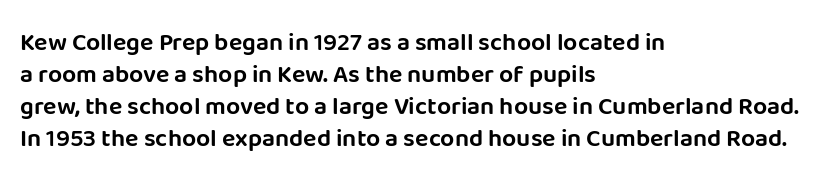
{"italic": "no", "underline": "no", "align": "left", "line_spacing": "normal", "line_spacing_ratio": 1.28, "letter_spacing": "normal", "letter_spacing_em": 0.0, "glyph_px": 25}
